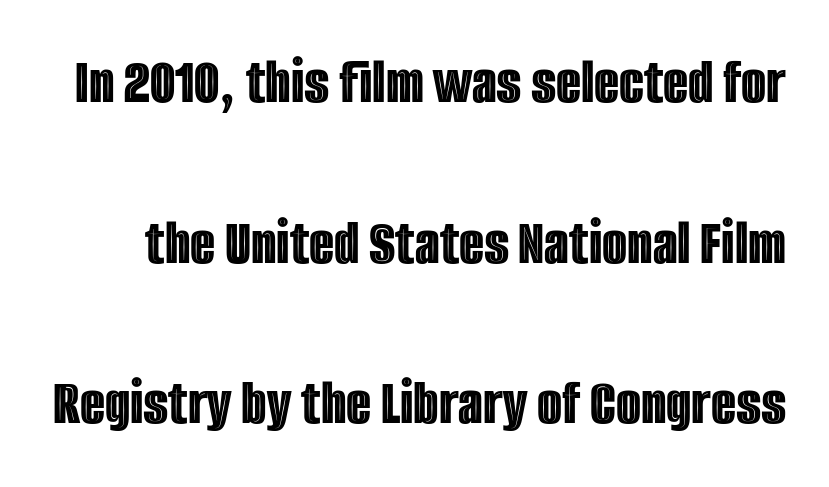
Q: Is the text italic (slanted)? A: No, it is upright.
Q: Is the text underlined? A: No.
Q: Is the spacing between letters normal or unusually wide? A: Normal.
Q: Is the spacing between lines tight, normal or loose? A: Loose.
Q: Width (condensed, normal, or wide)? A: Condensed.
Q: x-height? A: Large.
Q: Monospaced? A: No.
